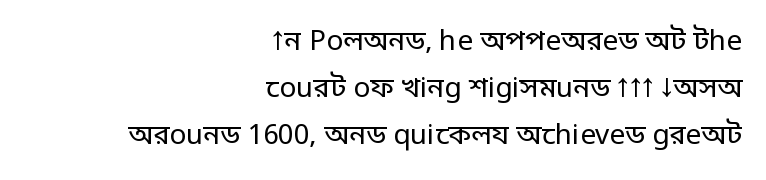
Q: Is the text bold? A: No.
Q: Is the text italic (slanted)? A: No, it is upright.
Q: Is the typeface a serif or a sans-serif typeface? A: Sans-serif.
Q: Is the text underlined? A: No.
Q: How is the paragraph aligned? A: Right-aligned.
Q: Is the spacing between letters normal or unusually wide? A: Normal.
Q: Is the spacing between lines tight, normal or loose? A: Normal.
Q: Width (condensed, normal, or wide)? A: Normal.
Q: Stroke contrast? A: Low.
Q: x-height? A: Large.
Q: Monospaced? A: No.
